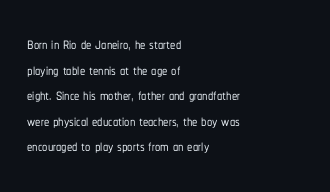
{"italic": "no", "underline": "no", "align": "left", "line_spacing_ratio": 1.22, "letter_spacing": "normal", "letter_spacing_em": 0.0, "glyph_px": 21}
